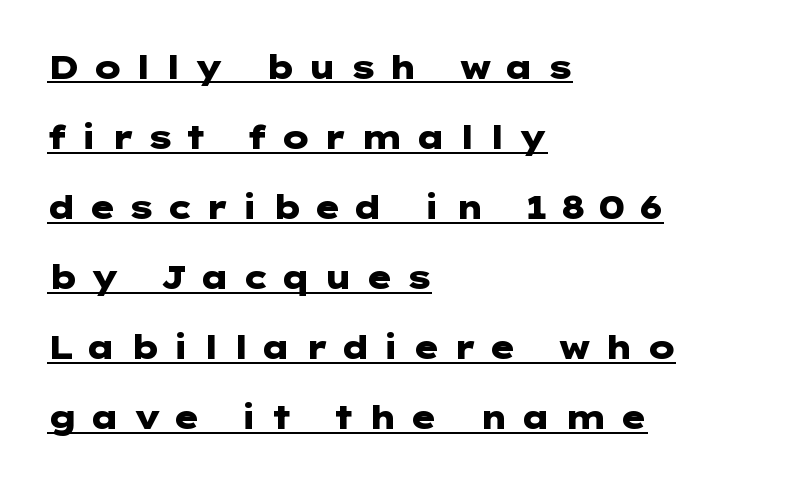
{"serif": "no", "italic": "no", "bold": "yes", "weight": "heavy", "width": "wide", "stroke_contrast": "low", "x_height": "medium", "underline": "yes", "align": "left", "line_spacing": "loose", "line_spacing_ratio": 2.19, "letter_spacing": "wide", "letter_spacing_em": 0.37, "glyph_px": 32}
